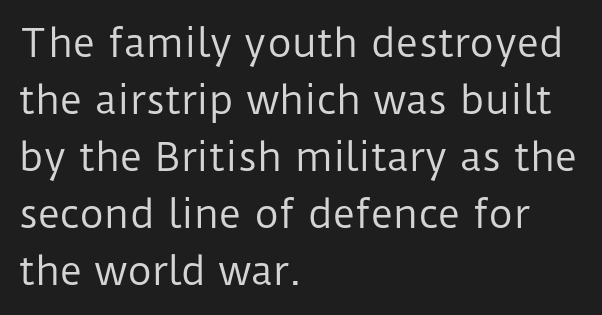
Q: Is the text bold? A: No.
Q: Is the text italic (slanted)? A: No, it is upright.
Q: Is the typeface a serif or a sans-serif typeface? A: Sans-serif.
Q: Is the text underlined? A: No.
Q: How is the paragraph aligned? A: Left-aligned.
Q: Is the spacing between letters normal or unusually wide? A: Normal.
Q: Is the spacing between lines tight, normal or loose? A: Normal.
Q: Width (condensed, normal, or wide)? A: Normal.
Q: Stroke contrast? A: Low.
Q: x-height? A: Medium.
Q: Monospaced? A: No.
